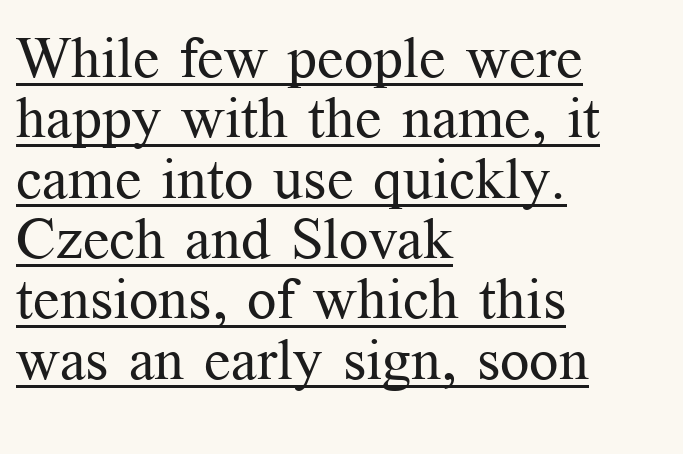
Heft: none added — not bold. A roman cut, with each character standing at attention. One glance says dense: line gaps are narrower than usual. Inter-character spacing is left at the font's built-in metrics. The rendering shows small feet on the letterforms — a serif design.
